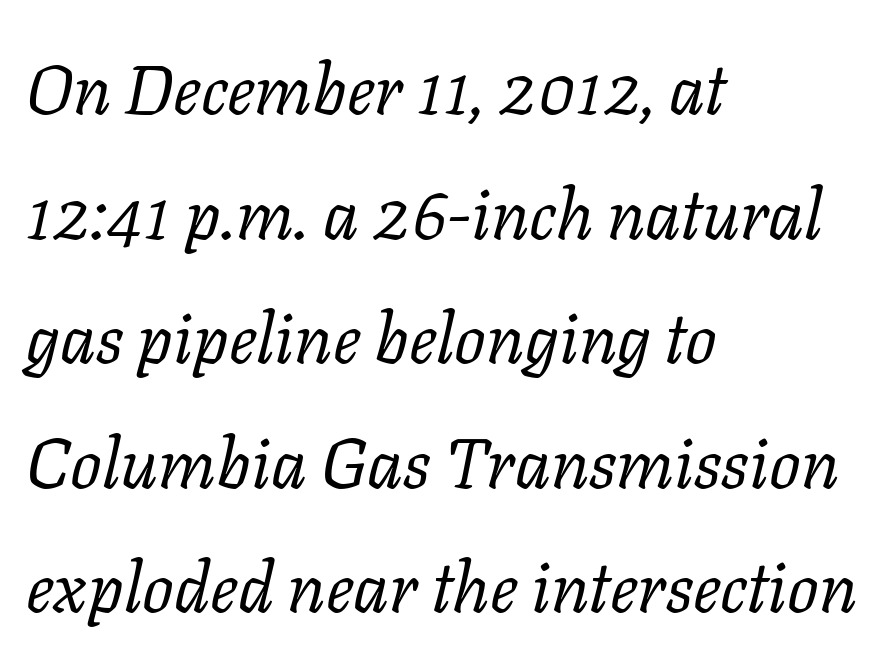
The image shows 70 px regular-weight serif type, italic (leaning right); set left-aligned, line spacing 1.78x, normal letter spacing, not underlined; low stroke contrast and a medium x-height.
